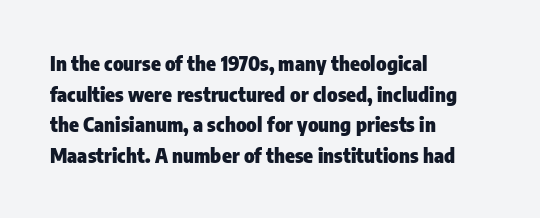
The image shows 20 px bold type, upright; set left-aligned, normal line spacing (1.53x), normal letter spacing, not underlined.
